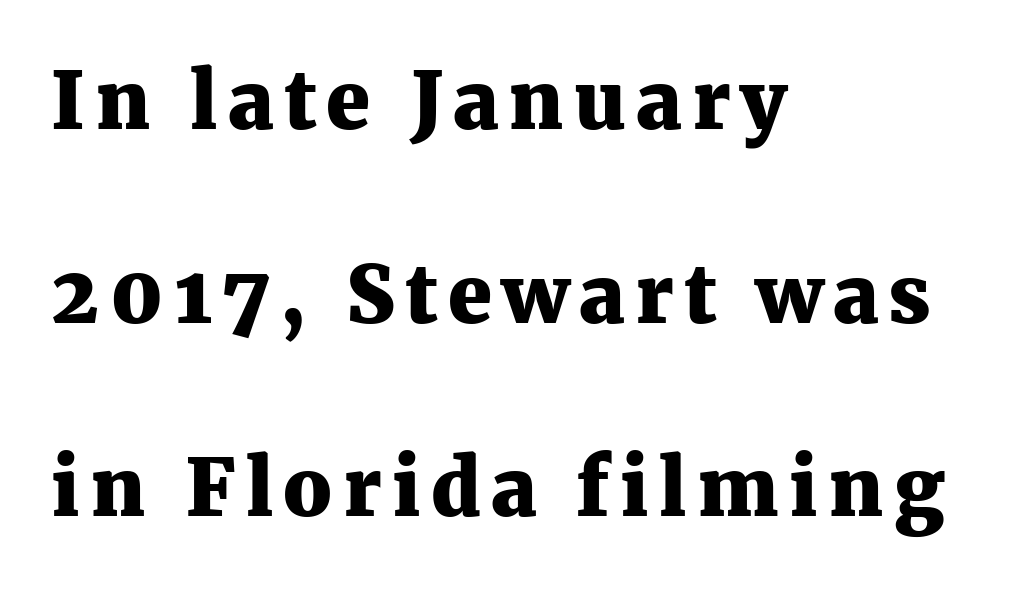
Q: Is the text bold? A: Yes.
Q: Is the text italic (slanted)? A: No, it is upright.
Q: Is the typeface a serif or a sans-serif typeface? A: Serif.
Q: Is the text underlined? A: No.
Q: How is the paragraph aligned? A: Left-aligned.
Q: Is the spacing between lines tight, normal or loose? A: Loose.
Q: Width (condensed, normal, or wide)? A: Normal.
Q: Stroke contrast? A: Medium.
Q: x-height? A: Medium.
Q: Monospaced? A: No.
